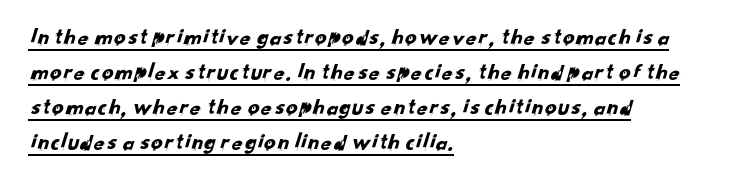
The image shows 23 px text type; set left-aligned, normal line spacing (1.52x), normal letter spacing, underlined.
